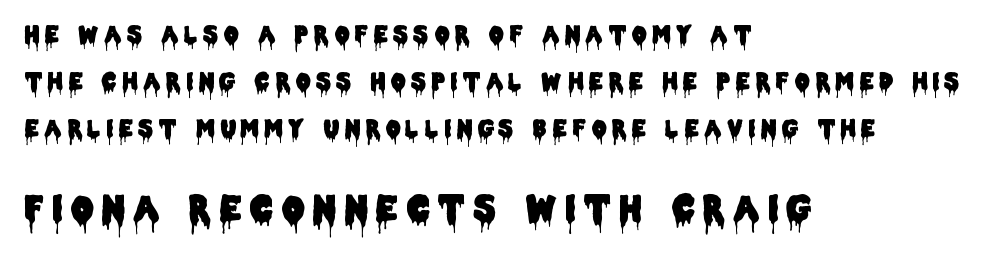
A great deal of white space separates one row of letters from the next. The passage shown is typed in a proportional face where columns would drift. This rendering uses left alignment, leaving the right contour irregular. These lines were composed using upright roman letters.
